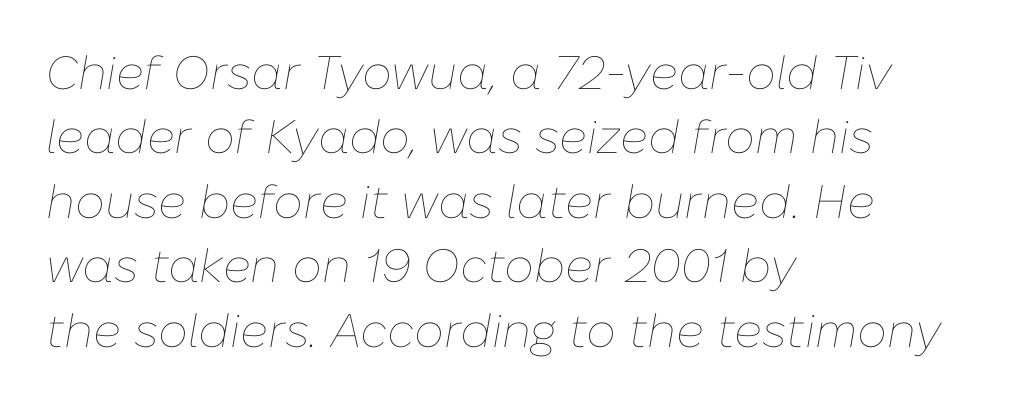
The rendering uses natural spacing where letterforms have individual widths. Is the stroke heavy? The answer is a plain regular-or-lighter. Emphasis-style slanted type is in use. The string is rendered with underlining switched off.
